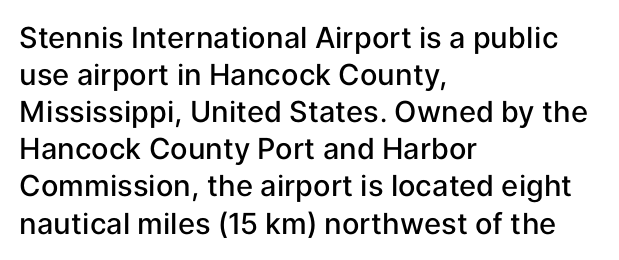
The rendering uses natural spacing where letterforms have individual widths. Classification — sans serif. The lettering stays uniformly vertical, giving the passage a roman look. Underlining? Definitely not there.
